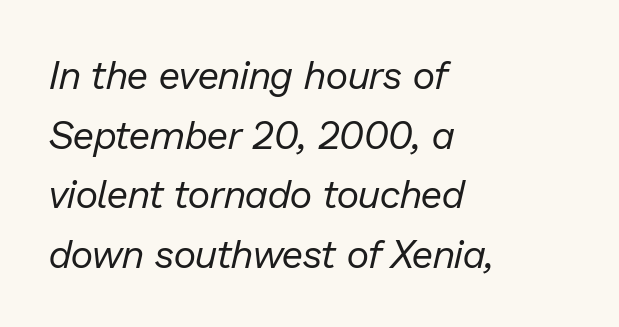
The image shows 39 px regular-weight type, italic (leaning right); set left-aligned, normal line spacing (1.53x), normal letter spacing, not underlined; low stroke contrast and a medium x-height.
